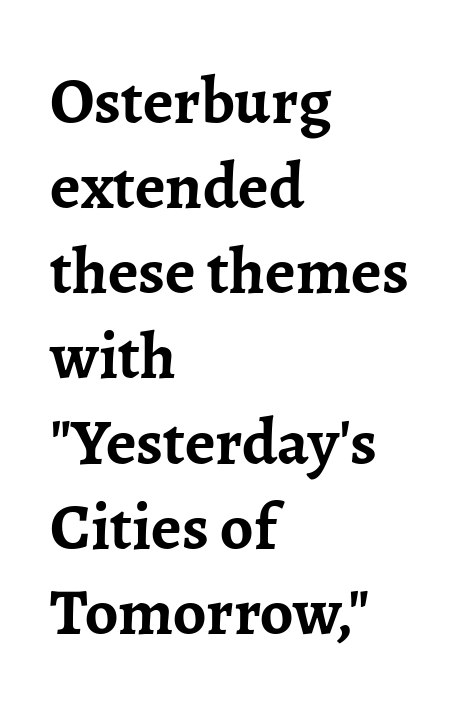
Posture: upright roman. Nobody drew a line under any word here. Summary of vertical rhythm: regular, with standard interline spacing. The characters display serif detailing at their extremities. Words appear dense and cohesive because spacing is normal.
